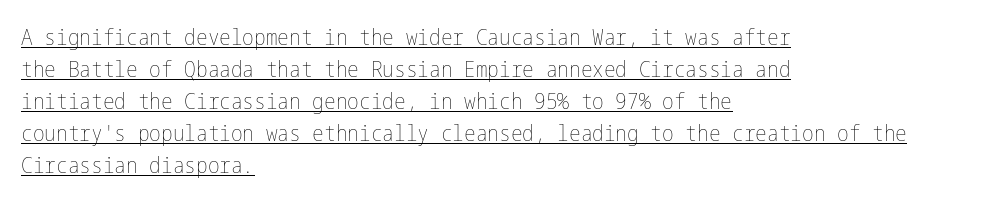
The image shows 22 px text type, upright; set left-aligned, normal line spacing (1.45x), normal letter spacing, underlined.
